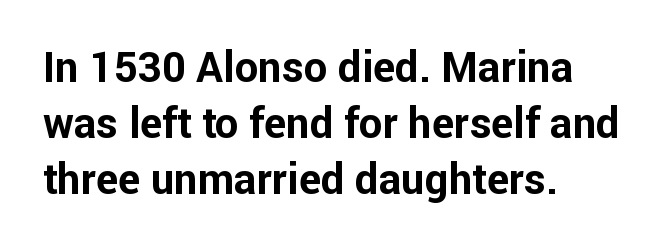
The gaps between neighbouring characters are ordinary and unremarkable. Short and long lines alike share a common starting point at left. Letterform terminals end flat and unadorned throughout the passage. Decoration check: the copy has no underline. Upright lettering throughout.
